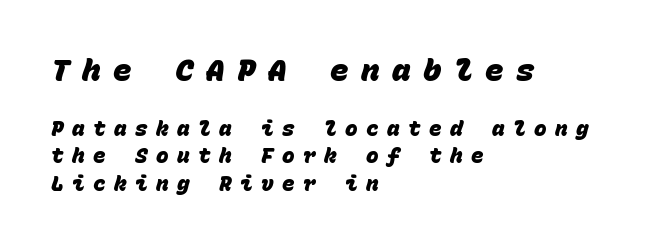
The image shows 31 px heavy sans-serif type, monospaced; set left-aligned, normal line spacing (1.3x), unusually wide letter spacing (+0.4 em), not underlined; the first (top) block is 1.48x larger; low stroke contrast and a large x-height.
